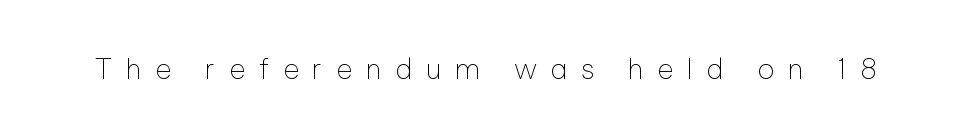
{"serif": "no", "italic": "no", "bold": "no", "weight": "thin", "width": "normal", "stroke_contrast": "low", "x_height": "medium", "monospaced": "no", "underline": "no", "letter_spacing": "wide", "letter_spacing_em": 0.48, "glyph_px": 28}
